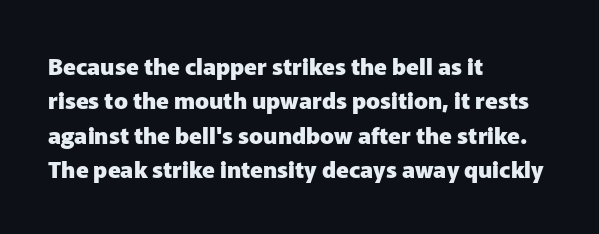
The image shows 23 px bold type, upright; set left-aligned, normal line spacing (1.5x), normal letter spacing, not underlined.
